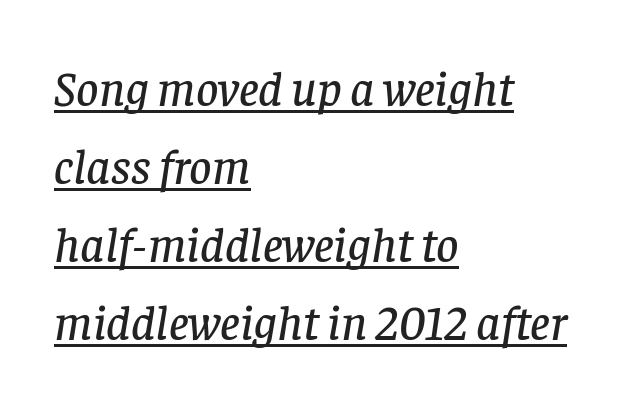
The image shows 49 px serif type, italic (leaning right); set left-aligned, normal line spacing (1.59x), normal letter spacing, underlined; low stroke contrast and a large x-height.
